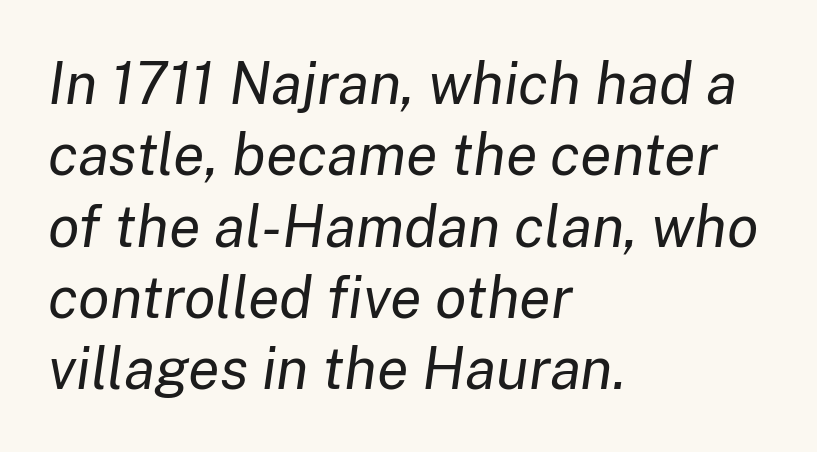
{"italic": "yes", "lean": "right", "slant_degrees": 8, "bold": "no", "weight": "regular", "width": "normal", "stroke_contrast": "low", "x_height": "medium", "monospaced": "no", "underline": "no", "align": "left", "line_spacing_ratio": 1.23, "letter_spacing": "normal", "letter_spacing_em": 0.0, "glyph_px": 58}
